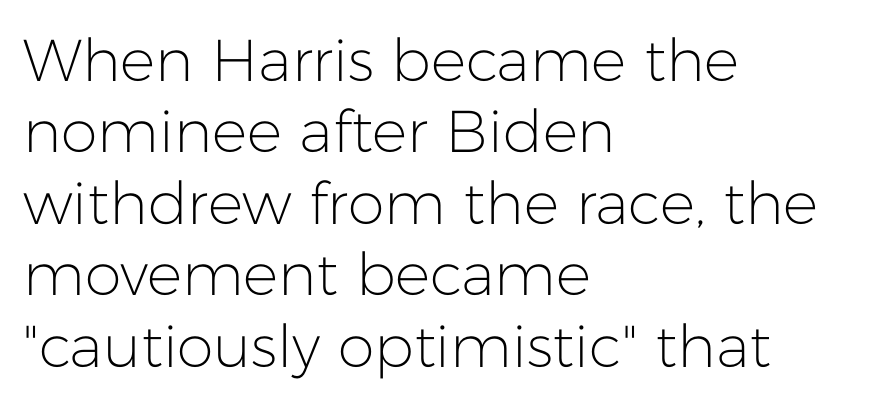
Letters rest on an invisible, unmarked baseline. The passage shown has conventional tracking throughout. Proportional: the letters do not fall into vertical columns. The letters stand straight up with perfectly vertical stems.
